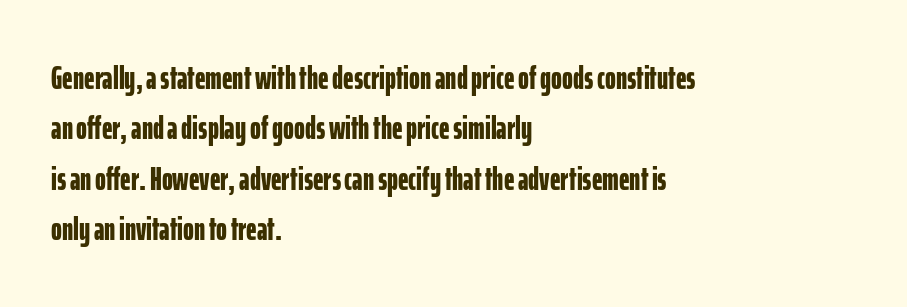
The image shows 33 px bold, condensed sans-serif type, upright; set left-aligned, normal line spacing (1.53x), normal letter spacing, not underlined; low stroke contrast and a medium x-height.
